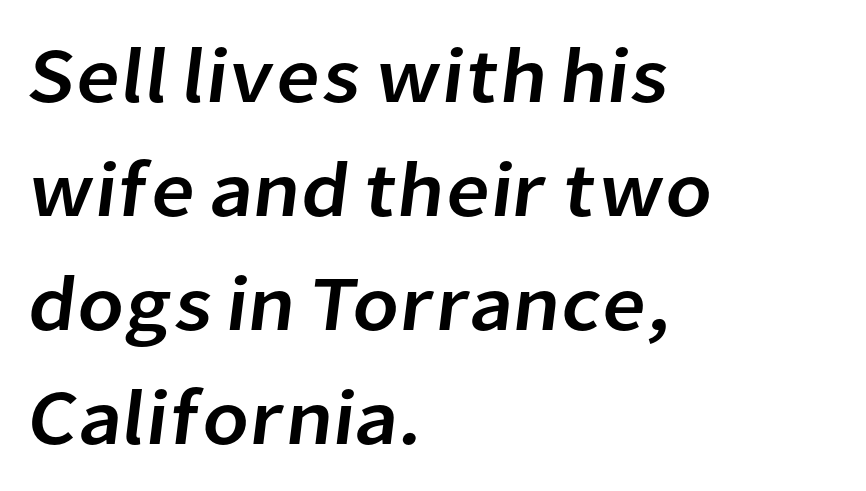
Q: Is the typeface a serif or a sans-serif typeface? A: Sans-serif.
Q: Is the text underlined? A: No.
Q: How is the paragraph aligned? A: Left-aligned.
Q: Is the spacing between letters normal or unusually wide? A: Normal.
Q: Is the spacing between lines tight, normal or loose? A: Normal.
Q: Width (condensed, normal, or wide)? A: Normal.
Q: Stroke contrast? A: Low.
Q: x-height? A: Medium.
Q: Monospaced? A: No.
